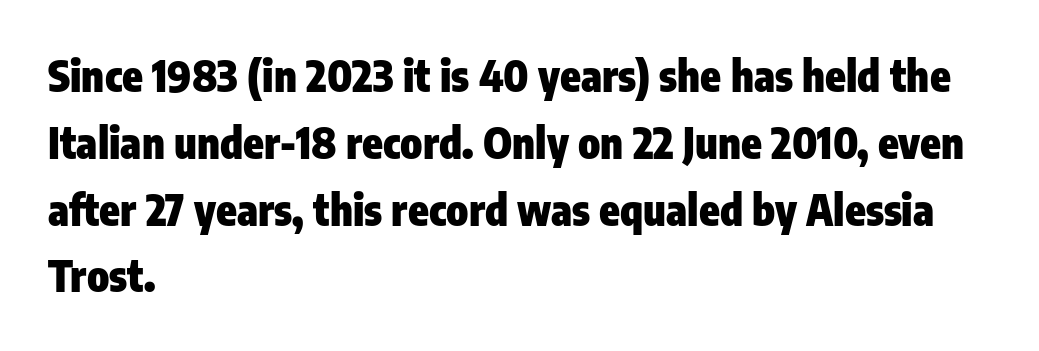
Q: Is the text bold? A: Yes.
Q: Is the text italic (slanted)? A: No, it is upright.
Q: Is the typeface a serif or a sans-serif typeface? A: Sans-serif.
Q: Is the text underlined? A: No.
Q: How is the paragraph aligned? A: Left-aligned.
Q: Is the spacing between letters normal or unusually wide? A: Normal.
Q: Is the spacing between lines tight, normal or loose? A: Normal.
Q: Width (condensed, normal, or wide)? A: Condensed.
Q: Stroke contrast? A: Low.
Q: x-height? A: Medium.
Q: Monospaced? A: No.
